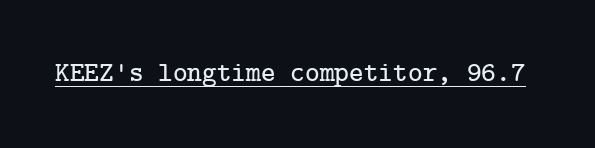
{"serif": "yes", "italic": "no", "width": "normal", "stroke_contrast": "low", "x_height": "medium", "underline": "yes", "letter_spacing": "normal", "letter_spacing_em": 0.0, "glyph_px": 28}
